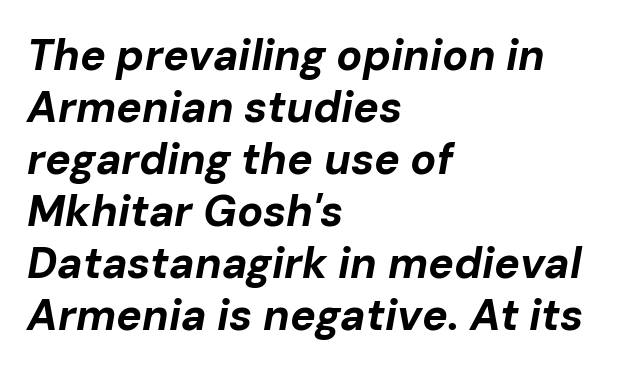
{"italic": "yes", "lean": "right", "slant_degrees": 10, "bold": "yes", "weight": "bold", "width": "normal", "stroke_contrast": "low", "x_height": "medium", "monospaced": "no", "underline": "no", "align": "left", "line_spacing_ratio": 1.21, "letter_spacing": "normal", "letter_spacing_em": 0.0, "glyph_px": 43}
